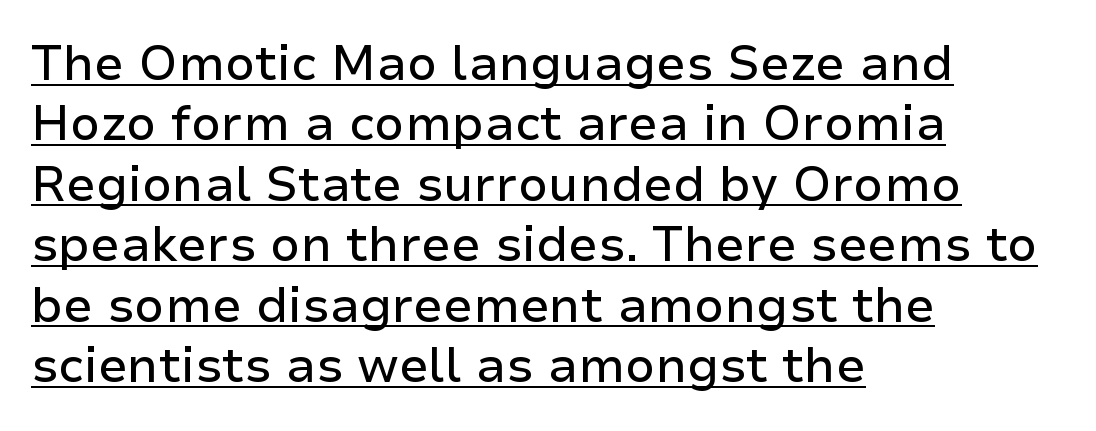
The image shows 48 px sans-serif type, upright; set left-aligned, normal line spacing (1.26x), normal letter spacing, underlined; low stroke contrast and a medium x-height.
